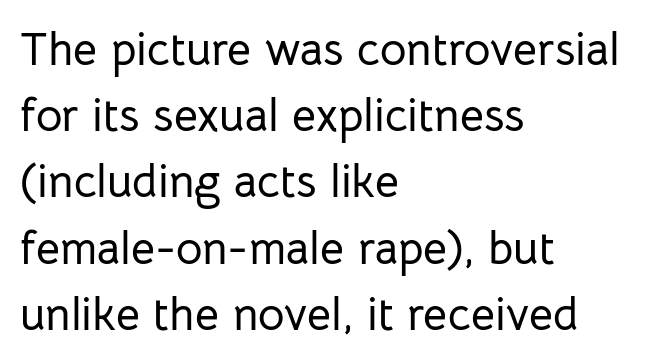
The image shows 46 px sans-serif type, upright; set left-aligned, normal line spacing (1.44x), normal letter spacing, not underlined; low stroke contrast and a medium x-height.
